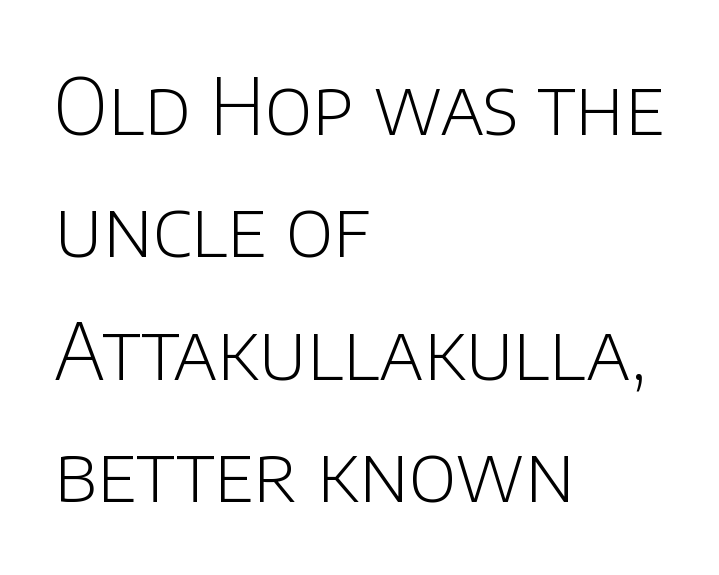
Q: Is the text bold? A: No.
Q: Is the text italic (slanted)? A: No, it is upright.
Q: Is the typeface a serif or a sans-serif typeface? A: Sans-serif.
Q: Is the text underlined? A: No.
Q: How is the paragraph aligned? A: Left-aligned.
Q: Is the spacing between letters normal or unusually wide? A: Normal.
Q: Is the spacing between lines tight, normal or loose? A: Normal.
Q: Width (condensed, normal, or wide)? A: Normal.
Q: Stroke contrast? A: Low.
Q: x-height? A: Large.
Q: Monospaced? A: No.
